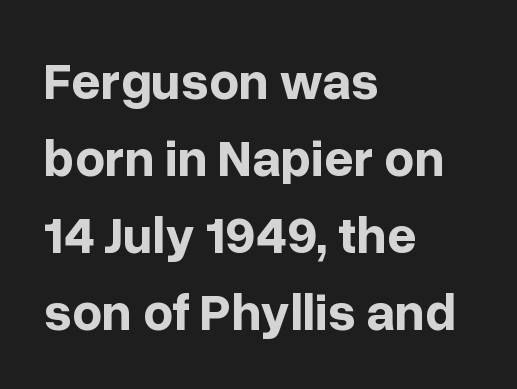
The image shows 52 px bold sans-serif type, upright; set left-aligned, normal line spacing (1.48x), normal letter spacing, not underlined; low stroke contrast and a medium x-height.
